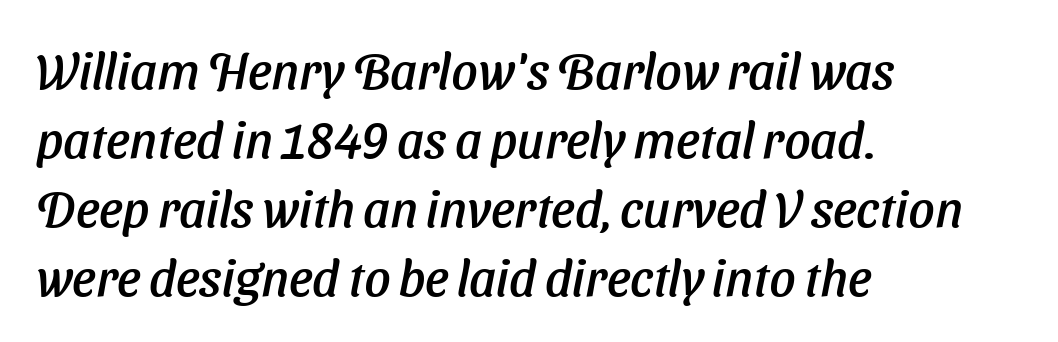
Line spacing here is normal. Between one letter and the next there's only the usual sliver of space. The face used here has a pronounced slope to its letters. Think of a printed novel: that variable character pitch is what you see here. The glyphs are unaccompanied by any horizontal stroke below them. Reading down the block, your eye returns to a fixed left position each line.
